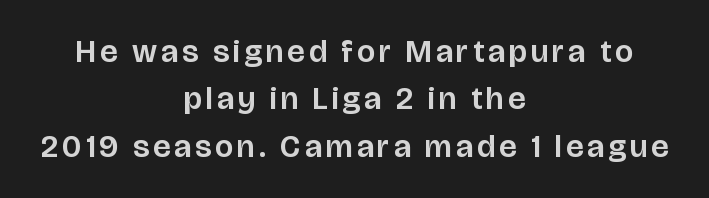
{"serif": "no", "italic": "no", "width": "normal", "stroke_contrast": "low", "x_height": "large", "monospaced": "no", "underline": "no", "align": "center", "line_spacing": "normal", "line_spacing_ratio": 1.48, "glyph_px": 32}
